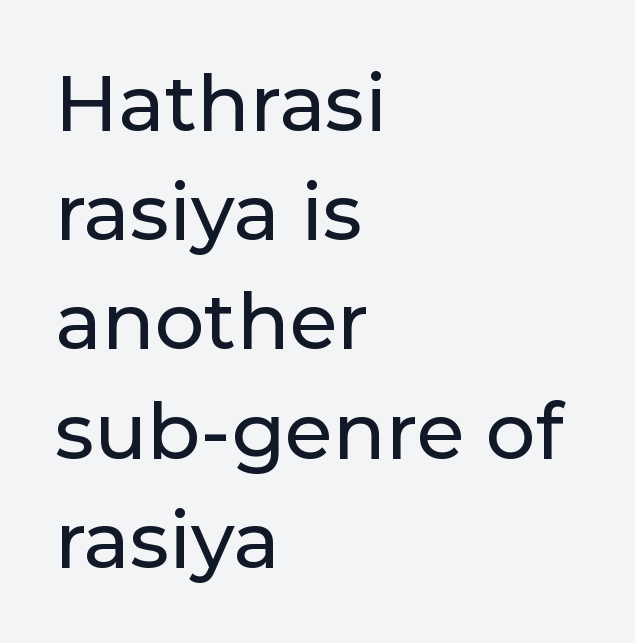
The image shows 78 px sans-serif type, upright; set left-aligned, normal line spacing (1.4x), normal letter spacing, not underlined; low stroke contrast and a medium x-height.
